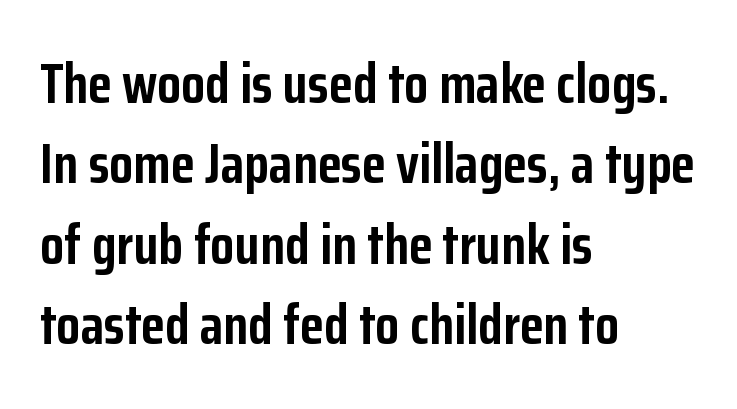
The designer went with a sans here, leaving each stem footless. Strokes here are thick enough to call this a true bold. In terms of leading, this rendering sits right in the middle. Is this a fixed-width face? No — the glyphs have proportional, varying widths.
